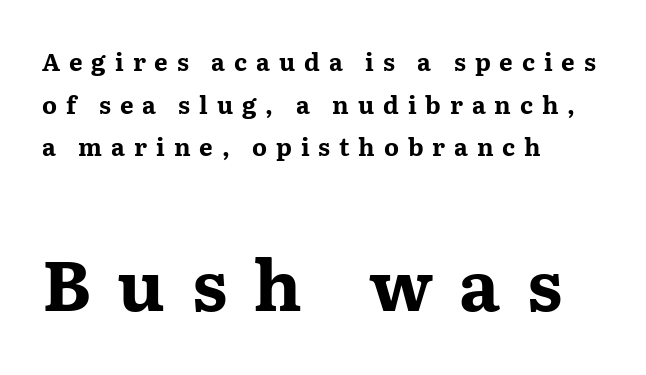
The image shows 71 px bold, wide serif type, upright; set left-aligned, line spacing 1.78x, unusually wide letter spacing (+0.37 em), not underlined; the second (bottom) block is 2.96x larger; medium stroke contrast and a medium x-height.
